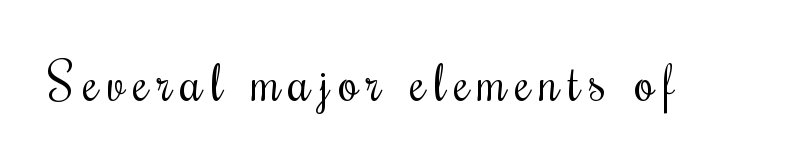
Note the varied advance widths — an 'i' is clearly narrower than an 'm'. The weight tops out at a normal text grade. Unmarked baselines from the first word to the last.
